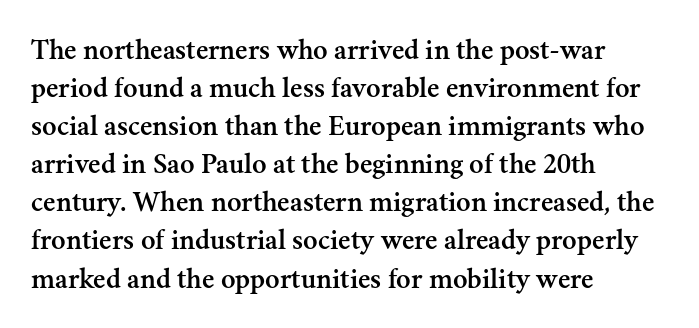
Q: Is the text italic (slanted)? A: No, it is upright.
Q: Is the typeface a serif or a sans-serif typeface? A: Serif.
Q: Is the text underlined? A: No.
Q: How is the paragraph aligned? A: Left-aligned.
Q: Is the spacing between letters normal or unusually wide? A: Normal.
Q: Is the spacing between lines tight, normal or loose? A: Normal.
Q: Width (condensed, normal, or wide)? A: Normal.
Q: Stroke contrast? A: Medium.
Q: x-height? A: Small.
Q: Monospaced? A: No.
